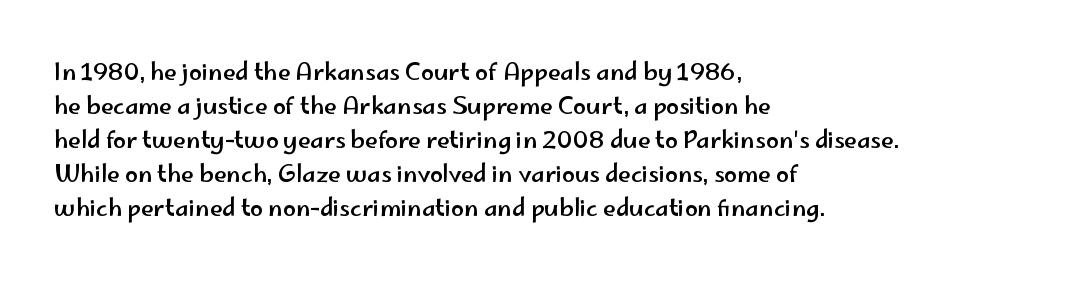
Q: Is the text italic (slanted)? A: No, it is upright.
Q: Is the text underlined? A: No.
Q: How is the paragraph aligned? A: Left-aligned.
Q: Is the spacing between letters normal or unusually wide? A: Normal.
Q: Is the spacing between lines tight, normal or loose? A: Normal.
